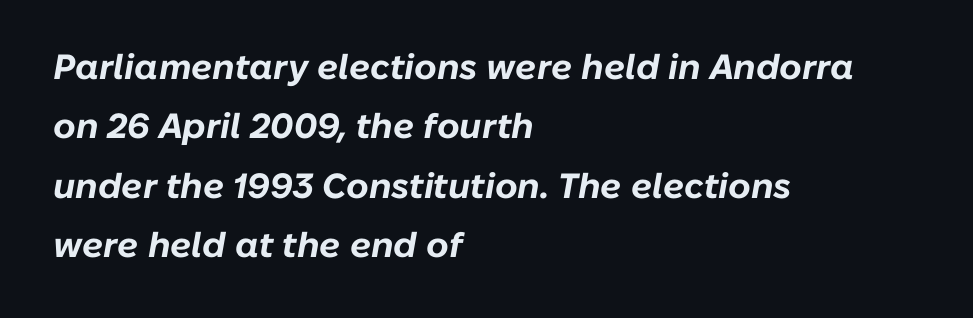
The image shows 35 px bold type, italic (leaning right); set left-aligned, normal line spacing (1.7x), normal letter spacing, not underlined; low stroke contrast and a medium x-height.
